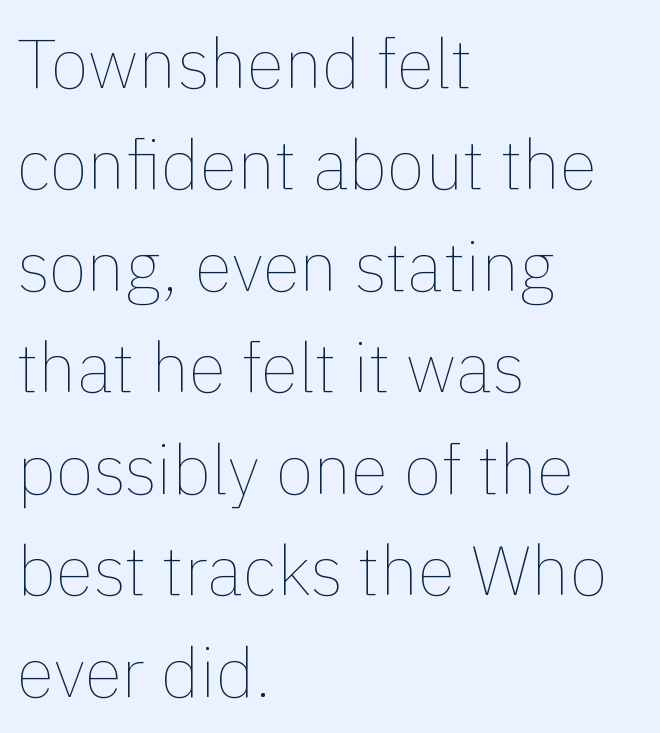
The image shows 69 px thin type, upright; set left-aligned, normal line spacing (1.47x), normal letter spacing, not underlined; a medium x-height.
